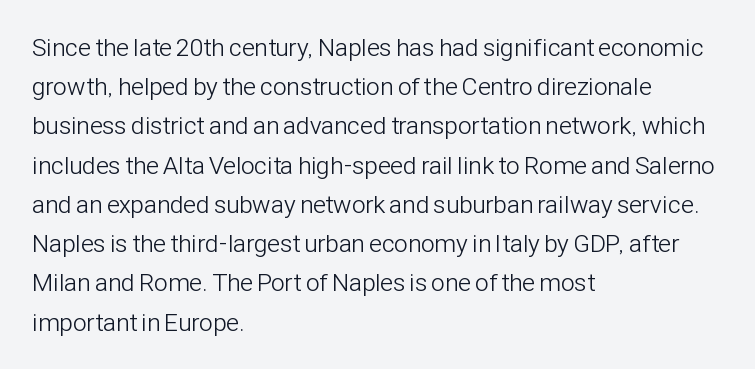
Is this a heavy cut? Hardly; it is regular or lighter. In CSS terms this would be text-align: left. Words appear dense and cohesive because spacing is normal. The gap between lines stays unmarked. Reading down the column, the eye jumps a familiar distance to each next line. This is roman type, the default non-slanted kind.
